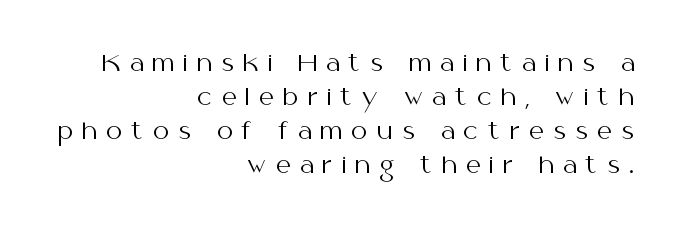
The area under the type is left untouched. Every row of glyphs terminates at an identical x-position on the right. Ordinary non-slanted type is in use. Look at the tracking — it's clearly loosened, letters drifting apart.
